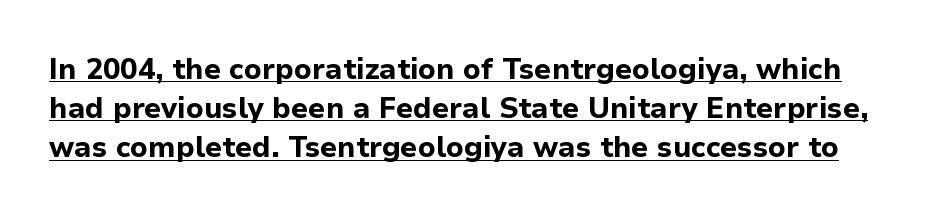
{"serif": "no", "italic": "no", "bold": "yes", "weight": "bold", "width": "normal", "stroke_contrast": "low", "x_height": "medium", "monospaced": "no", "underline": "yes", "line_spacing": "normal", "line_spacing_ratio": 1.35, "letter_spacing": "normal", "letter_spacing_em": 0.0, "glyph_px": 29}
